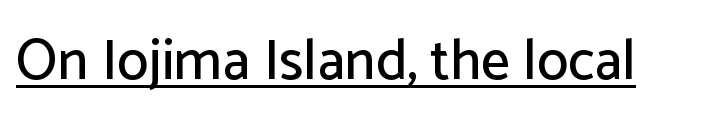
The image shows 57 px sans-serif type, upright; set normal letter spacing, underlined; low stroke contrast and a medium x-height.
